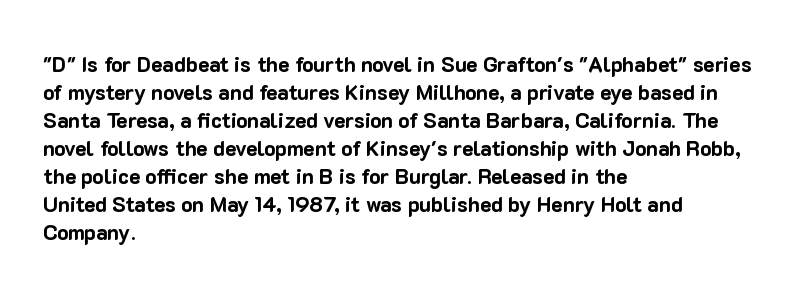
Q: Is the text bold? A: Yes.
Q: Is the text italic (slanted)? A: No, it is upright.
Q: Is the text underlined? A: No.
Q: How is the paragraph aligned? A: Left-aligned.
Q: Is the spacing between letters normal or unusually wide? A: Normal.
Q: Is the spacing between lines tight, normal or loose? A: Normal.
